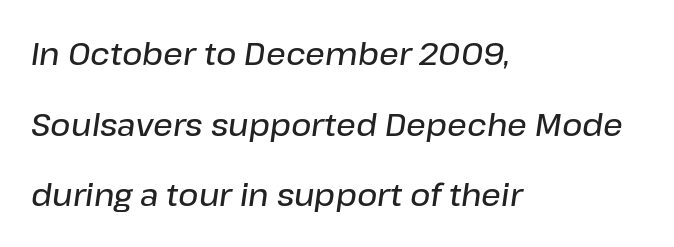
{"italic": "yes", "lean": "right", "slant_degrees": 8, "bold": "semi", "weight": "semibold", "width": "normal", "stroke_contrast": "low", "x_height": "medium", "monospaced": "no", "underline": "no", "align": "left", "line_spacing": "loose", "line_spacing_ratio": 2.28, "letter_spacing": "normal", "letter_spacing_em": 0.0, "glyph_px": 31}
